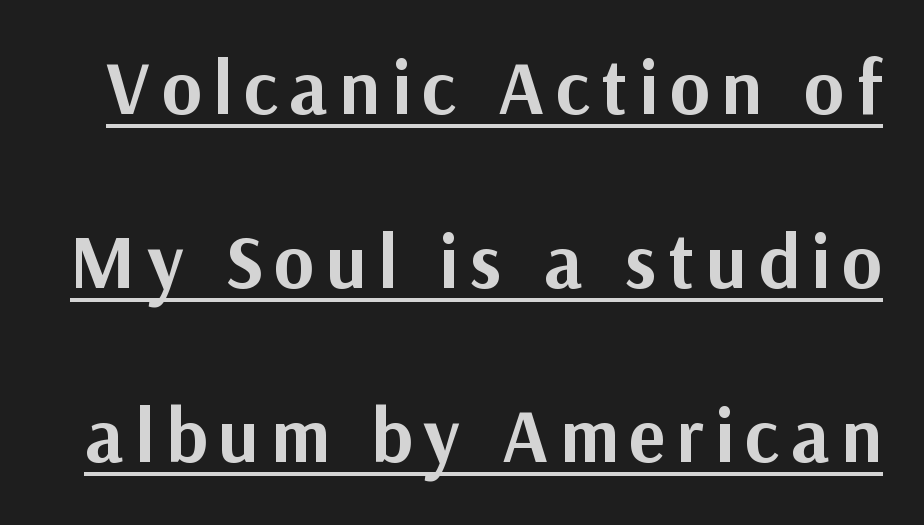
This sample has the flowing, uneven cadence of proportional lettering. Whoever set this chose breathing room over compactness in the vertical rhythm. The letters stand upright; this is a roman face. Examine the stroke ends and you'll find no serifs.
